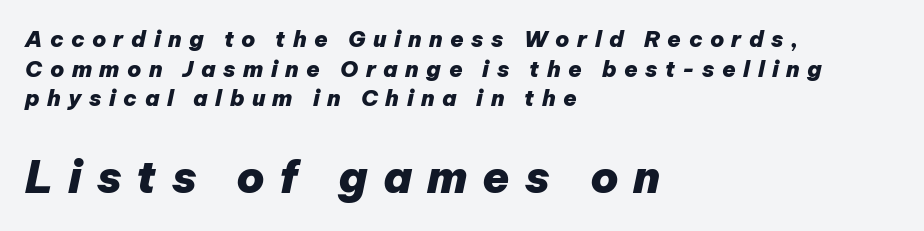
{"italic": "yes", "lean": "right", "slant_degrees": 12, "bold": "yes", "weight": "heavy", "width": "normal", "stroke_contrast": "low", "x_height": "medium", "monospaced": "no", "underline": "no", "align": "left", "line_spacing": "normal", "line_spacing_ratio": 1.35, "letter_spacing": "wide", "letter_spacing_em": 0.34, "larger_block": "second", "size_ratio": 2.0, "glyph_px": 44}
